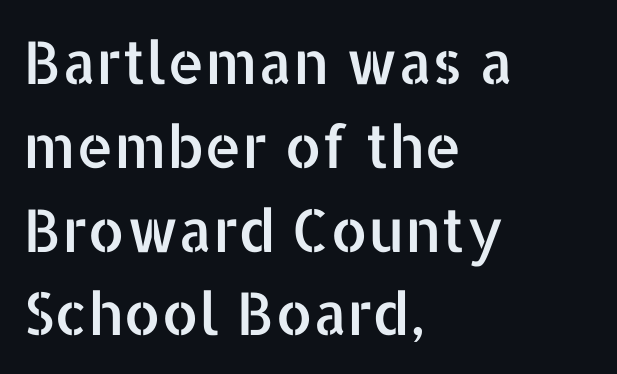
The image shows 59 px sans-serif type, upright; set left-aligned, normal line spacing (1.42x), normal letter spacing, not underlined; low stroke contrast and a medium x-height.
